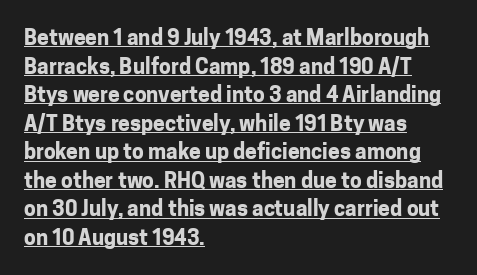
The image shows 21 px bold type, upright; set left-aligned, normal line spacing (1.36x), normal letter spacing, underlined.
